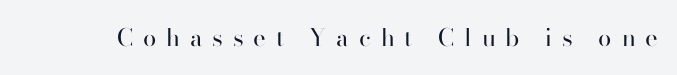
{"italic": "no", "bold": "no", "underline": "no", "letter_spacing": "wide", "letter_spacing_em": 0.41, "glyph_px": 24}
